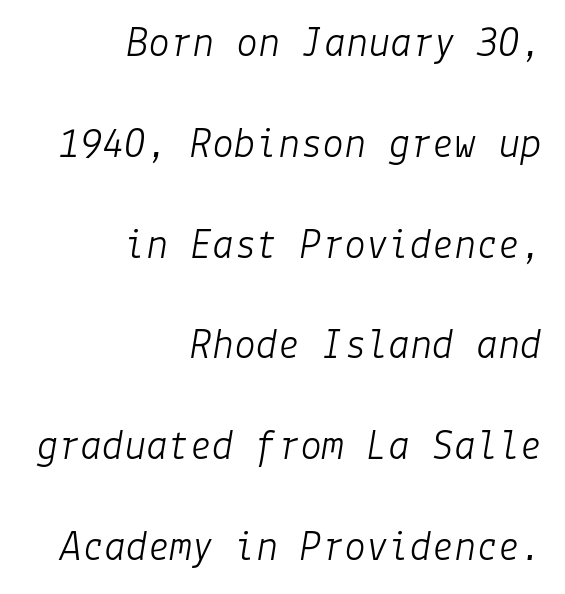
The weight would be labelled regular, book, light, or lighter still. The rendering applies a slant to the glyphs. The rendering keeps characters at their native spacing. These lines stack with their right ends in a neat column. The space between consecutive lines is lavish. Any mark beneath the type? The region is blank.
